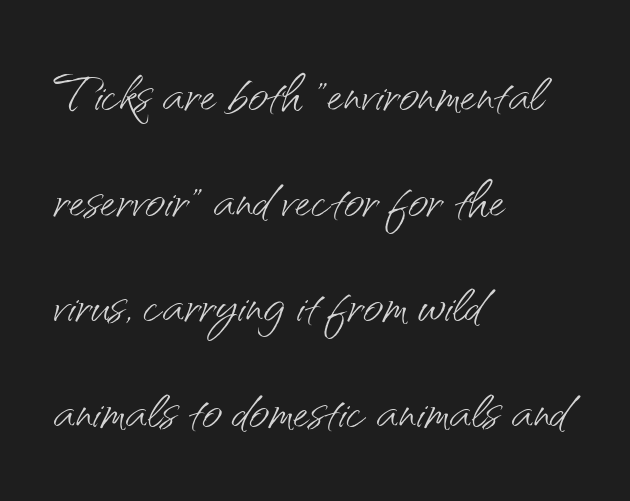
{"serif": "no", "bold": "no", "weight": "light", "width": "normal", "stroke_contrast": "medium", "x_height": "small", "monospaced": "no", "underline": "no", "align": "left", "line_spacing": "normal", "line_spacing_ratio": 1.51, "letter_spacing": "normal", "letter_spacing_em": 0.0, "glyph_px": 70}
